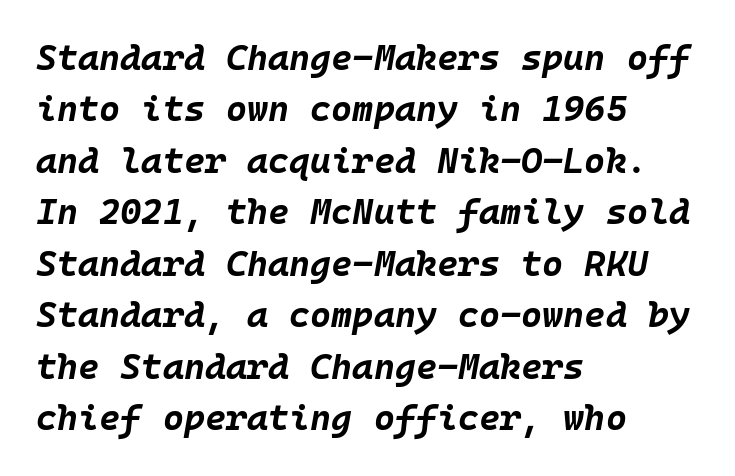
The image shows 36 px bold type, italic (leaning right), monospaced; set left-aligned, normal line spacing (1.43x), normal letter spacing, not underlined; low stroke contrast and a large x-height.
